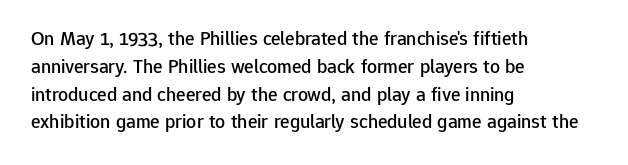
Q: Is the text italic (slanted)? A: No, it is upright.
Q: Is the text underlined? A: No.
Q: How is the paragraph aligned? A: Left-aligned.
Q: Is the spacing between letters normal or unusually wide? A: Normal.
Q: Is the spacing between lines tight, normal or loose? A: Normal.
